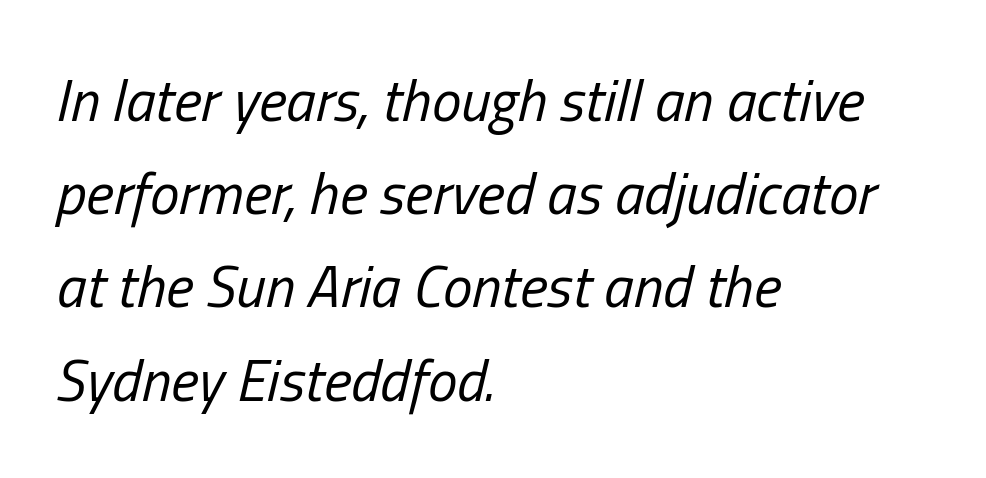
{"italic": "yes", "lean": "right", "slant_degrees": 13, "bold": "no", "weight": "regular", "width": "condensed", "stroke_contrast": "low", "x_height": "medium", "monospaced": "no", "underline": "no", "align": "left", "line_spacing": "normal", "line_spacing_ratio": 1.58, "letter_spacing": "normal", "letter_spacing_em": 0.0, "glyph_px": 59}
